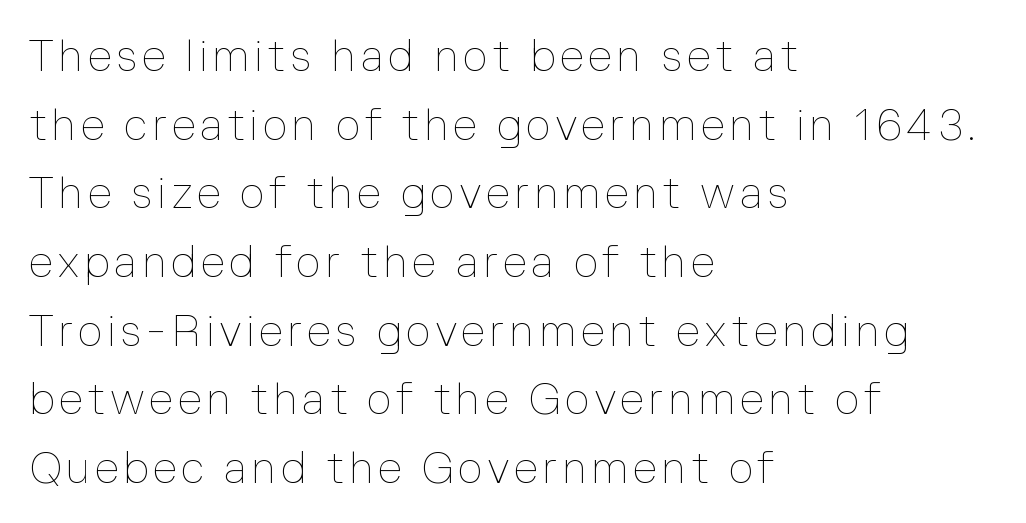
The face used here is proportionally spaced, like ordinary book or web type. The designer left line spacing at the default. Nobody drew a line under any word here. On a weight scale, this lands at 450 or below. Compared with a centered layout, this one pins lines to the left instead. No italicization has been applied; the sample stays upright.
